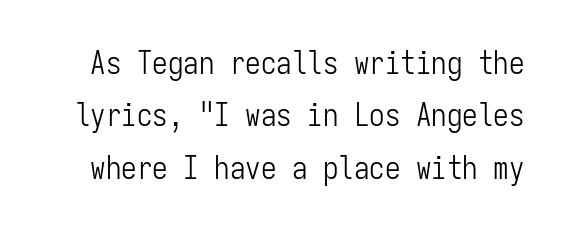
{"serif": "no", "italic": "no", "bold": "no", "weight": "light", "width": "condensed", "stroke_contrast": "low", "x_height": "medium", "monospaced": "yes", "underline": "no", "line_spacing": "normal", "line_spacing_ratio": 1.69, "letter_spacing": "normal", "letter_spacing_em": 0.0, "glyph_px": 31}
